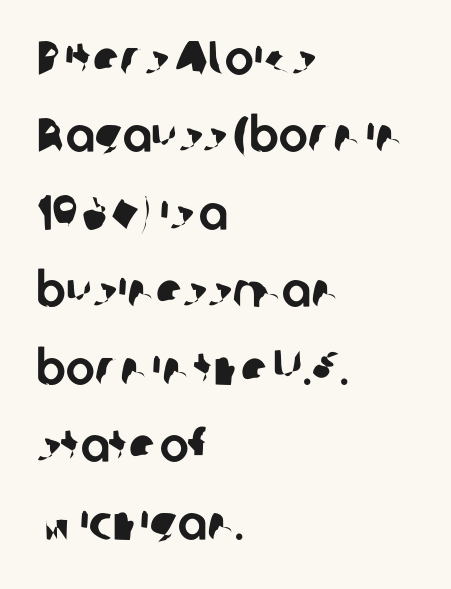
{"serif": "no", "width": "normal", "stroke_contrast": "low", "x_height": "medium", "monospaced": "no", "underline": "no", "align": "left", "line_spacing": "normal", "line_spacing_ratio": 1.58, "letter_spacing": "normal", "letter_spacing_em": 0.0, "glyph_px": 49}
